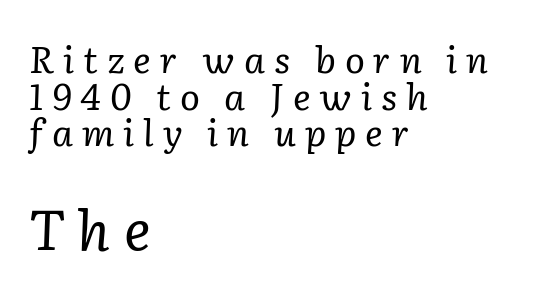
{"serif": "yes", "italic": "yes", "lean": "right", "slant_degrees": 2, "bold": "no", "weight": "regular", "width": "normal", "stroke_contrast": "low", "x_height": "medium", "monospaced": "no", "underline": "no", "align": "left", "line_spacing": "tight", "line_spacing_ratio": 0.99, "letter_spacing": "wide", "letter_spacing_em": 0.24, "larger_block": "second", "size_ratio": 1.51, "glyph_px": 56}
